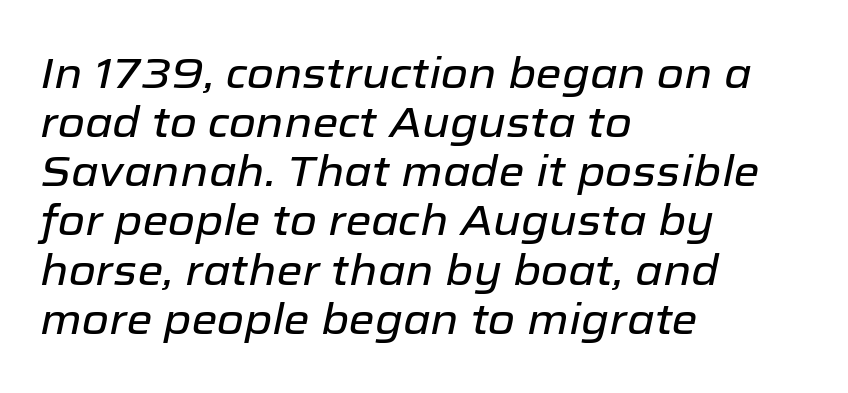
{"italic": "yes", "lean": "right", "slant_degrees": 12, "width": "normal", "stroke_contrast": "low", "x_height": "medium", "monospaced": "no", "underline": "no", "align": "left", "line_spacing_ratio": 1.17, "letter_spacing": "normal", "letter_spacing_em": 0.0, "glyph_px": 42}
